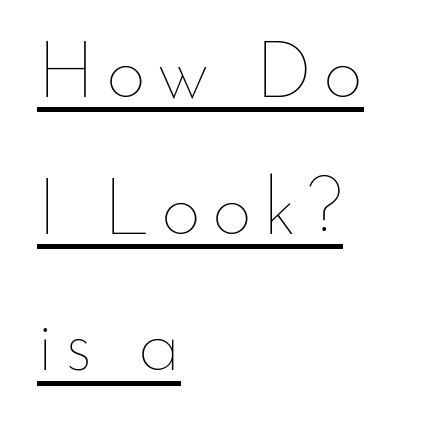
Emphasis is given by a line drawn under the lettering. If you drew a ruler down the left edge, every line would touch it. The letters stand straight up with perfectly vertical stems. The weight would be labelled regular, book, light, or lighter still.
